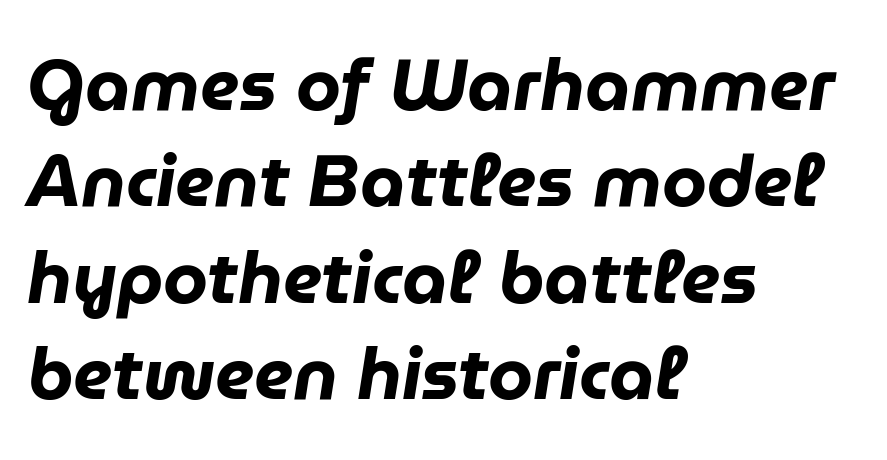
The image shows 72 px heavy type, italic (leaning right); set left-aligned, normal line spacing (1.34x), normal letter spacing, not underlined; low stroke contrast and a medium x-height.
